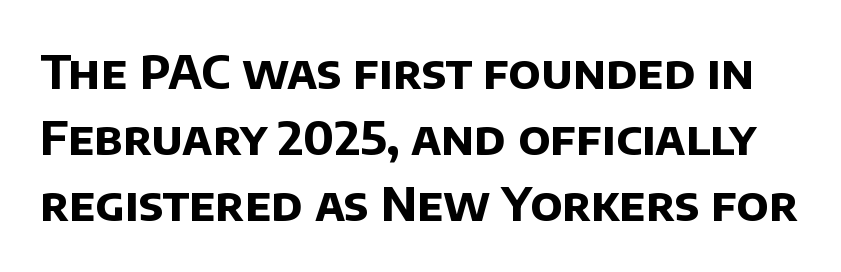
The image shows 47 px bold sans-serif type; set normal line spacing (1.4x), normal letter spacing, not underlined; low stroke contrast and a large x-height.
